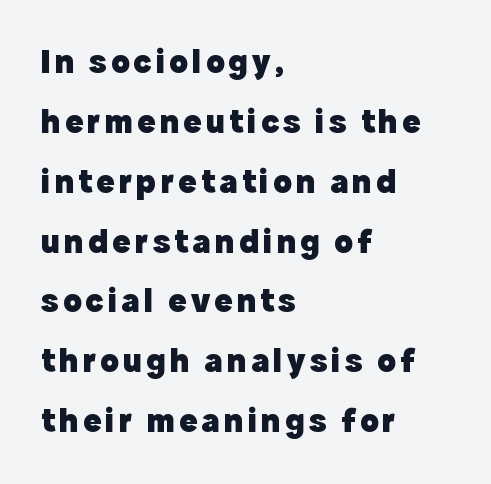
Ordinary non-slanted type is in use. Horizontally, the lines are justified to the leading edge only. Note the varied advance widths — an 'i' is clearly narrower than an 'm'. Classification — sans serif. These words are printed bold, with thick strokes throughout.
